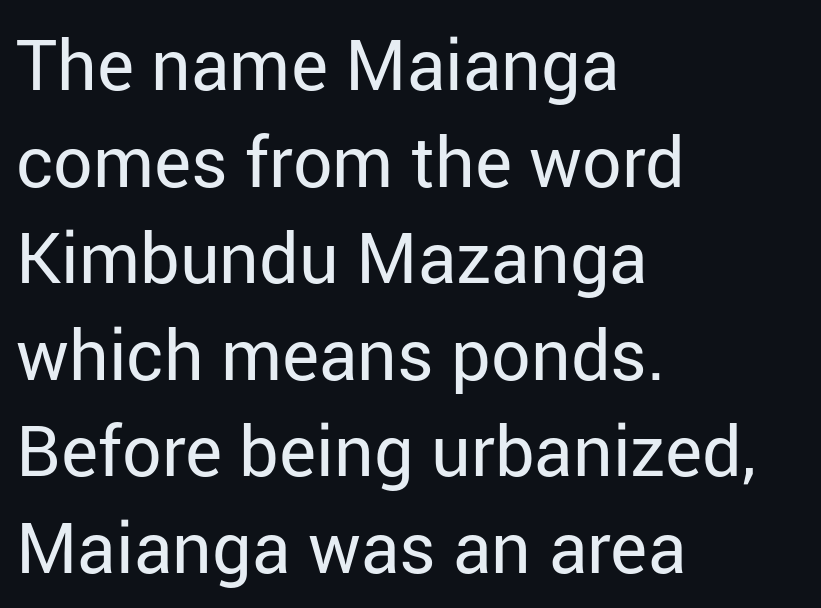
{"serif": "no", "italic": "no", "bold": "no", "weight": "regular", "width": "normal", "stroke_contrast": "low", "x_height": "medium", "monospaced": "no", "underline": "no", "align": "left", "line_spacing": "normal", "line_spacing_ratio": 1.38, "letter_spacing": "normal", "letter_spacing_em": 0.0, "glyph_px": 70}
